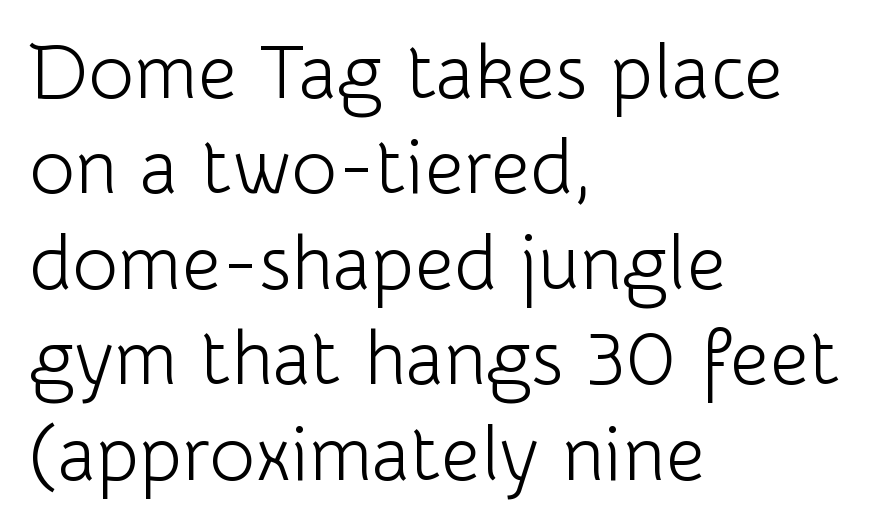
Observe the ordinary spacing: letters are neighbours, not strangers. Typeset ragged right — the left edge is the straight one. You could not count columns in this text — the font is proportionally spaced. Check where the strokes stop: nothing finishes them off — pure sans. Style check: upright.
